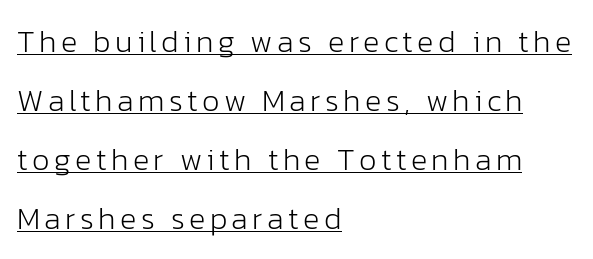
The image shows 31 px light sans-serif type, upright; set left-aligned, loose line spacing (1.9x), underlined; low stroke contrast and a medium x-height.
